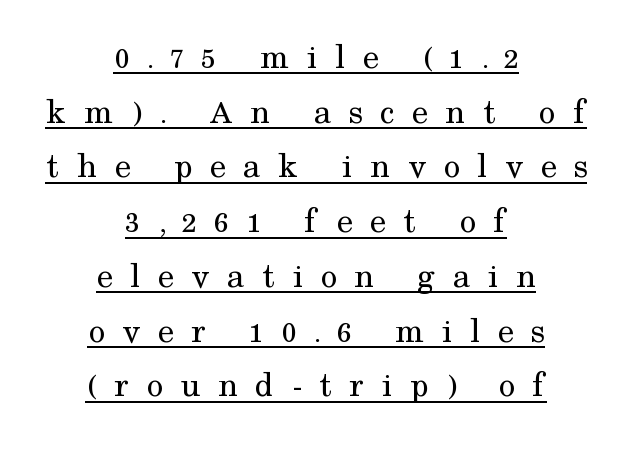
The image shows 36 px regular-weight serif type, upright; set centered, normal line spacing (1.52x), unusually wide letter spacing (+0.48 em), underlined; medium stroke contrast and a medium x-height.
